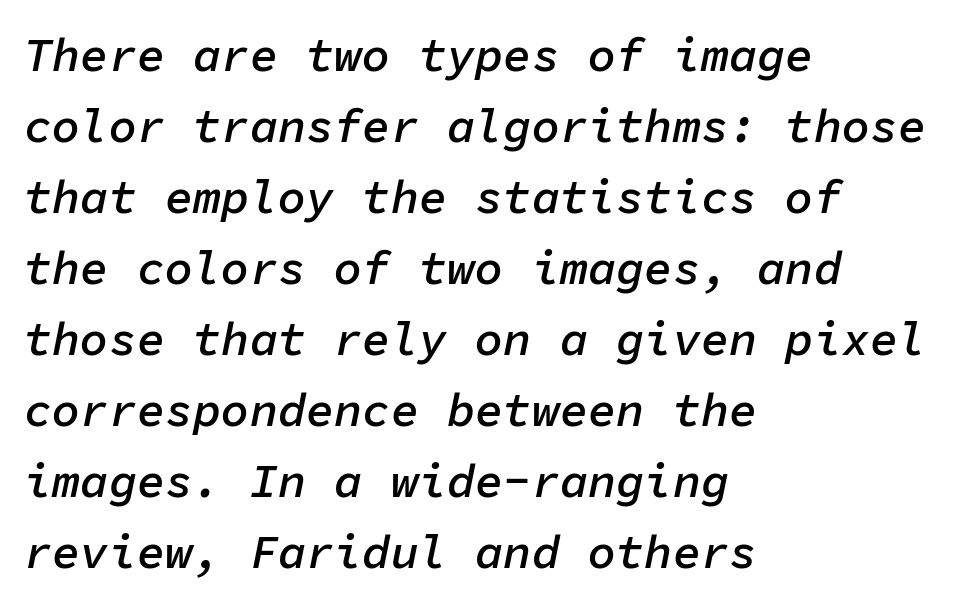
{"italic": "yes", "lean": "right", "slant_degrees": 11, "bold": "semi", "weight": "semibold", "width": "normal", "stroke_contrast": "low", "x_height": "medium", "monospaced": "yes", "underline": "no", "align": "left", "line_spacing": "normal", "line_spacing_ratio": 1.51, "letter_spacing": "normal", "letter_spacing_em": 0.0, "glyph_px": 47}
